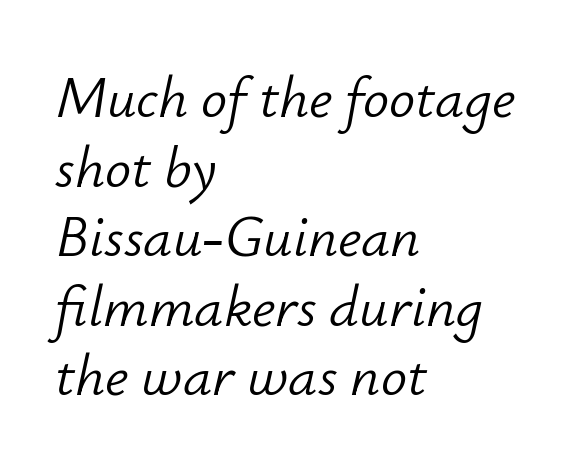
The image shows 58 px light type, italic (leaning right); set left-aligned, line spacing 1.2x, normal letter spacing, not underlined; low stroke contrast and a small x-height.
